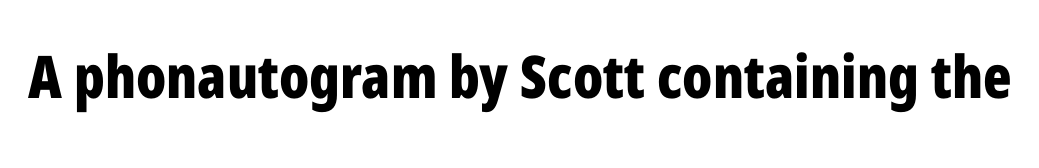
{"serif": "no", "italic": "no", "bold": "yes", "weight": "bold", "width": "condensed", "stroke_contrast": "low", "x_height": "medium", "monospaced": "no", "underline": "no", "letter_spacing": "normal", "letter_spacing_em": 0.0, "glyph_px": 59}
